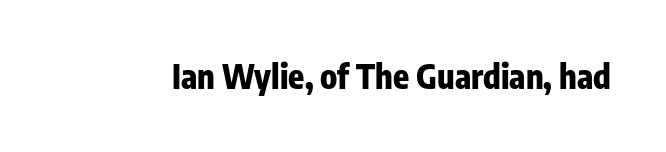
The image shows 33 px heavy, condensed sans-serif type, upright; set normal letter spacing, not underlined; low stroke contrast and a medium x-height.
